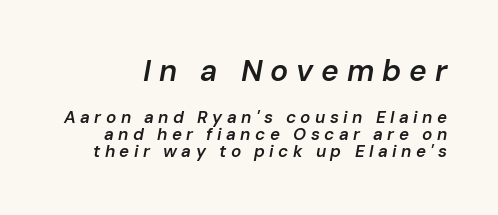
The image shows 30 px semibold type, italic (leaning right); set tight line spacing (1.02x), unusually wide letter spacing (+0.26 em), not underlined; the first (top) block is 1.76x larger; low stroke contrast and a medium x-height.
